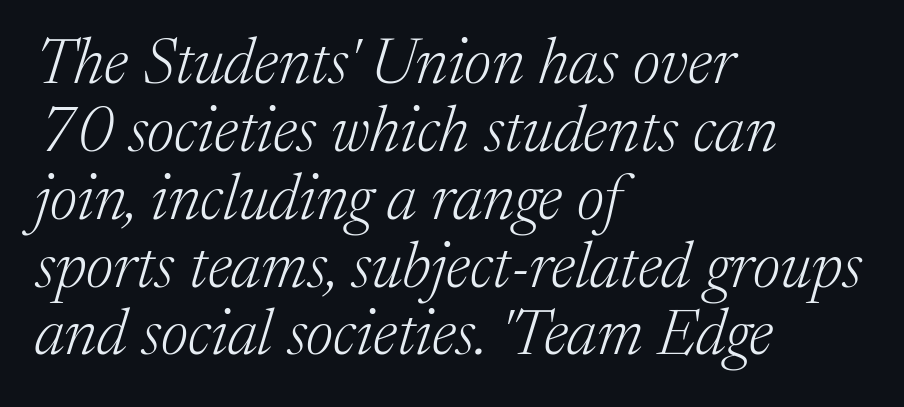
Q: Is the text bold? A: No.
Q: Is the text italic (slanted)? A: Yes, it leans right by about 17 degrees.
Q: Is the typeface a serif or a sans-serif typeface? A: Serif.
Q: Is the text underlined? A: No.
Q: How is the paragraph aligned? A: Left-aligned.
Q: Is the spacing between letters normal or unusually wide? A: Normal.
Q: Is the spacing between lines tight, normal or loose? A: Tight.
Q: Width (condensed, normal, or wide)? A: Normal.
Q: Stroke contrast? A: Medium.
Q: x-height? A: Medium.
Q: Monospaced? A: No.
